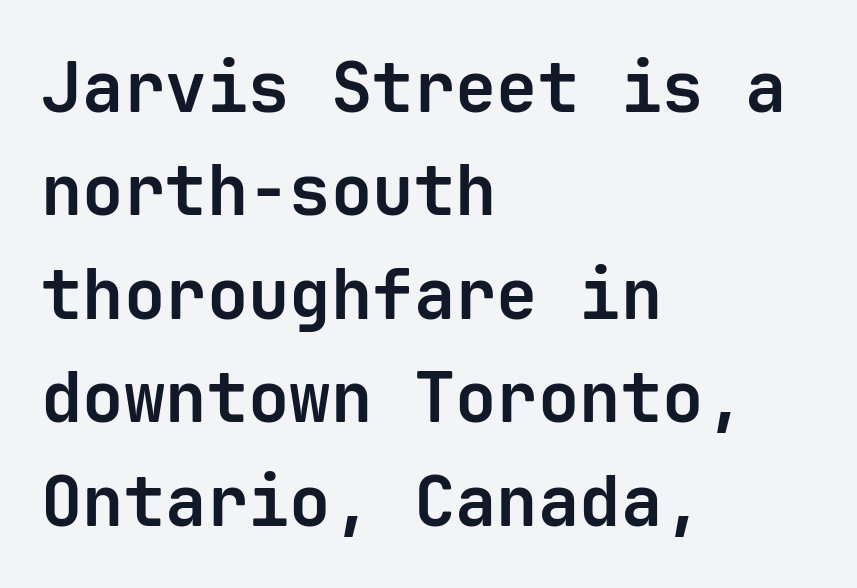
Q: Is the text bold? A: Yes.
Q: Is the text italic (slanted)? A: No, it is upright.
Q: Is the typeface a serif or a sans-serif typeface? A: Sans-serif.
Q: Is the text underlined? A: No.
Q: How is the paragraph aligned? A: Left-aligned.
Q: Is the spacing between letters normal or unusually wide? A: Normal.
Q: Is the spacing between lines tight, normal or loose? A: Normal.
Q: Width (condensed, normal, or wide)? A: Normal.
Q: Stroke contrast? A: Low.
Q: x-height? A: Medium.
Q: Monospaced? A: Yes.
